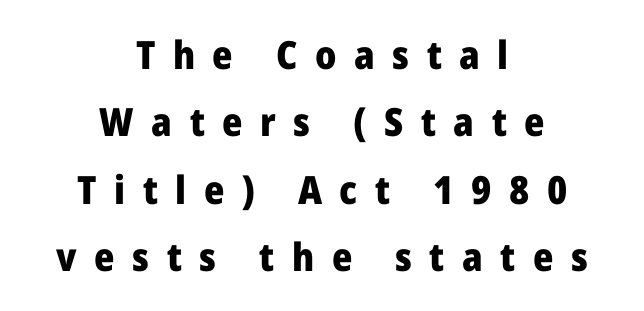
The image shows 39 px heavy sans-serif type, upright; set centered, line spacing 1.73x, unusually wide letter spacing (+0.45 em), not underlined; low stroke contrast and a medium x-height.
